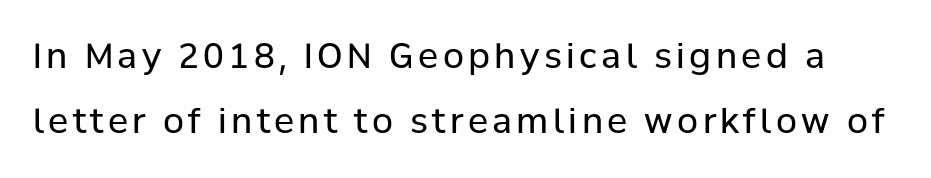
Q: Is the text bold? A: No.
Q: Is the text italic (slanted)? A: No, it is upright.
Q: Is the typeface a serif or a sans-serif typeface? A: Sans-serif.
Q: Is the text underlined? A: No.
Q: Is the spacing between lines tight, normal or loose? A: Loose.
Q: Width (condensed, normal, or wide)? A: Normal.
Q: Stroke contrast? A: Low.
Q: x-height? A: Medium.
Q: Monospaced? A: No.
